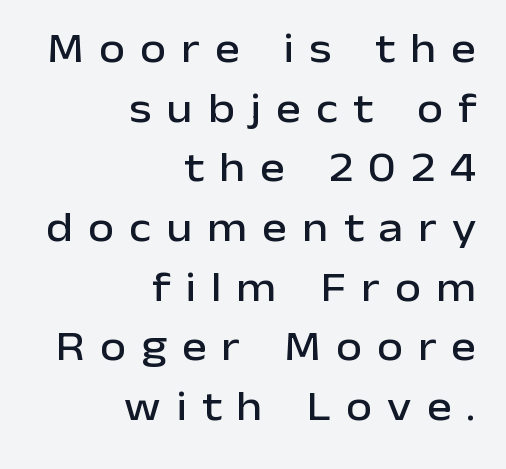
Q: Is the text italic (slanted)? A: No, it is upright.
Q: Is the typeface a serif or a sans-serif typeface? A: Sans-serif.
Q: Is the text underlined? A: No.
Q: How is the paragraph aligned? A: Right-aligned.
Q: Is the spacing between letters normal or unusually wide? A: Unusually wide.
Q: Is the spacing between lines tight, normal or loose? A: Normal.
Q: Width (condensed, normal, or wide)? A: Normal.
Q: Stroke contrast? A: Low.
Q: x-height? A: Medium.
Q: Monospaced? A: No.
